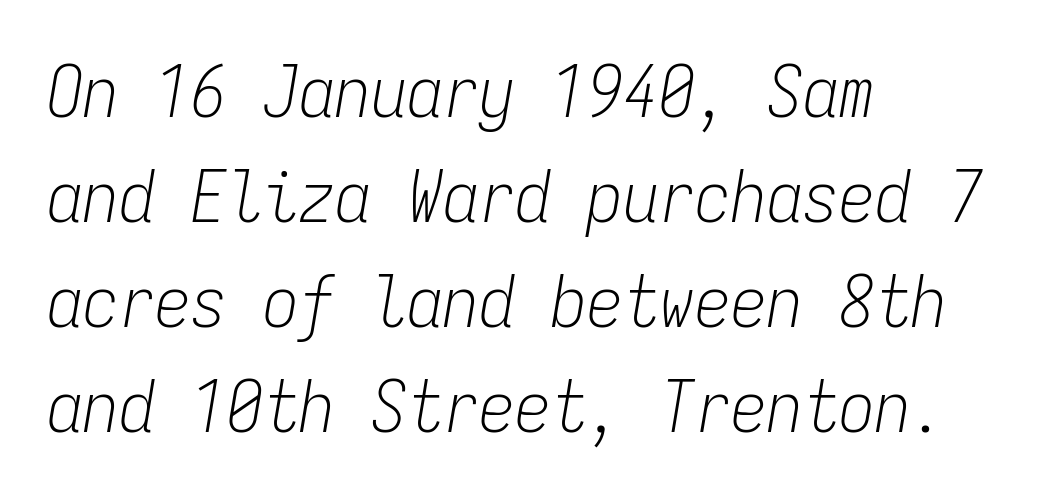
{"italic": "yes", "lean": "right", "slant_degrees": 9, "bold": "no", "weight": "light", "width": "condensed", "stroke_contrast": "low", "x_height": "medium", "monospaced": "yes", "underline": "no", "align": "left", "line_spacing": "normal", "line_spacing_ratio": 1.46, "letter_spacing": "normal", "letter_spacing_em": 0.0, "glyph_px": 72}
